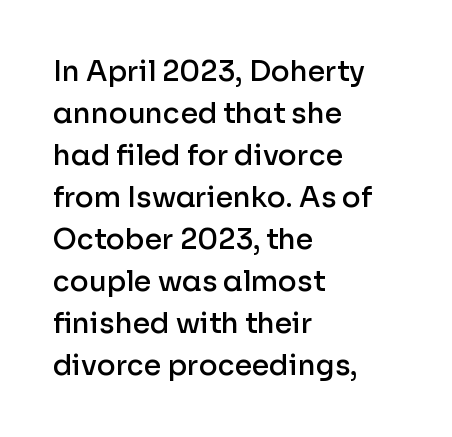
Q: Is the text bold? A: Semi-bold.
Q: Is the text italic (slanted)? A: No, it is upright.
Q: Is the typeface a serif or a sans-serif typeface? A: Sans-serif.
Q: Is the text underlined? A: No.
Q: How is the paragraph aligned? A: Left-aligned.
Q: Is the spacing between letters normal or unusually wide? A: Normal.
Q: Is the spacing between lines tight, normal or loose? A: Normal.
Q: Width (condensed, normal, or wide)? A: Normal.
Q: Stroke contrast? A: Low.
Q: x-height? A: Medium.
Q: Monospaced? A: No.
